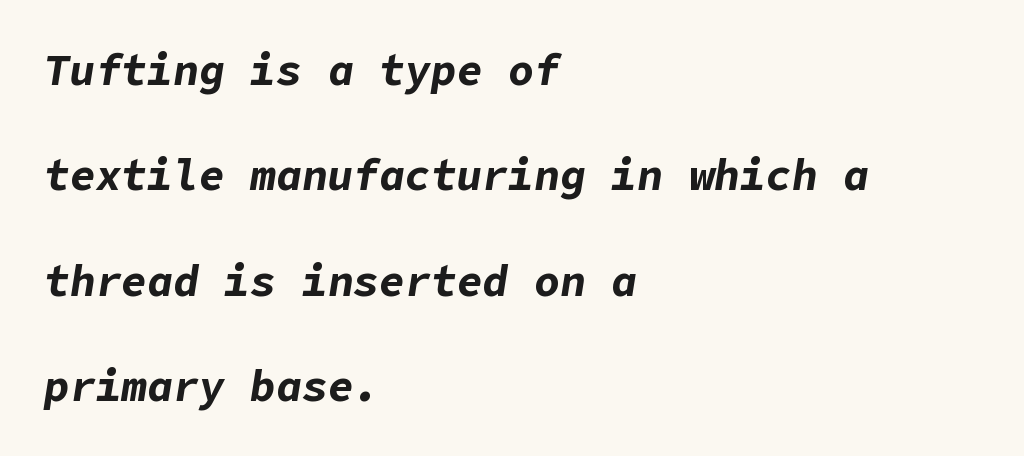
Q: Is the text bold? A: Yes.
Q: Is the text italic (slanted)? A: Yes, it leans right by about 9 degrees.
Q: Is the text underlined? A: No.
Q: How is the paragraph aligned? A: Left-aligned.
Q: Is the spacing between letters normal or unusually wide? A: Normal.
Q: Is the spacing between lines tight, normal or loose? A: Loose.
Q: Width (condensed, normal, or wide)? A: Normal.
Q: Stroke contrast? A: Low.
Q: x-height? A: Medium.
